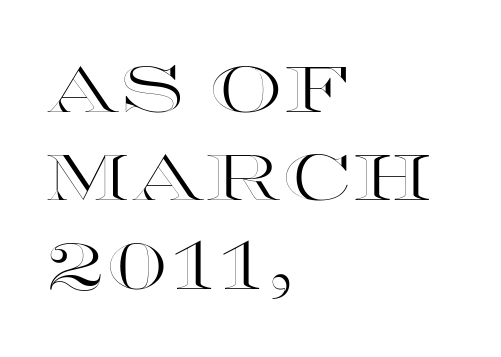
Quick note: underline off. The face used here is rendered with its standard letterfit. Do the letters lean? They stand straight. You could not count columns in this text — the font is proportionally spaced. The passage shown stacks its lines at a standard gap.
